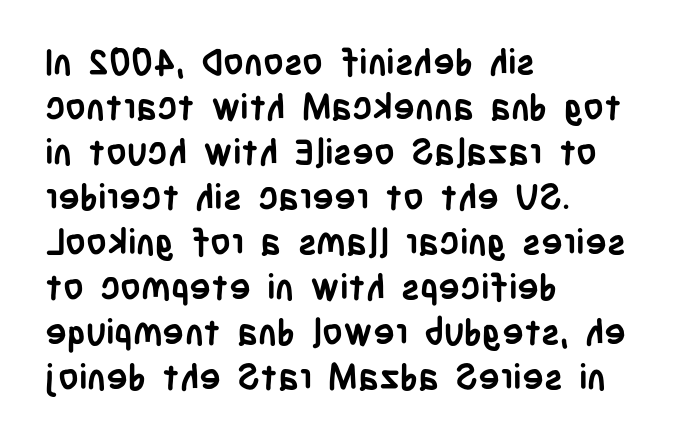
The image shows 36 px semibold, condensed sans-serif type, upright; set left-aligned, normal line spacing (1.25x), normal letter spacing, not underlined; low stroke contrast and a large x-height.
